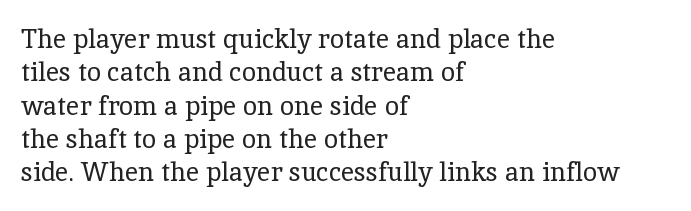
The image shows 26 px text type, upright; set left-aligned, normal line spacing (1.28x), normal letter spacing, not underlined.
